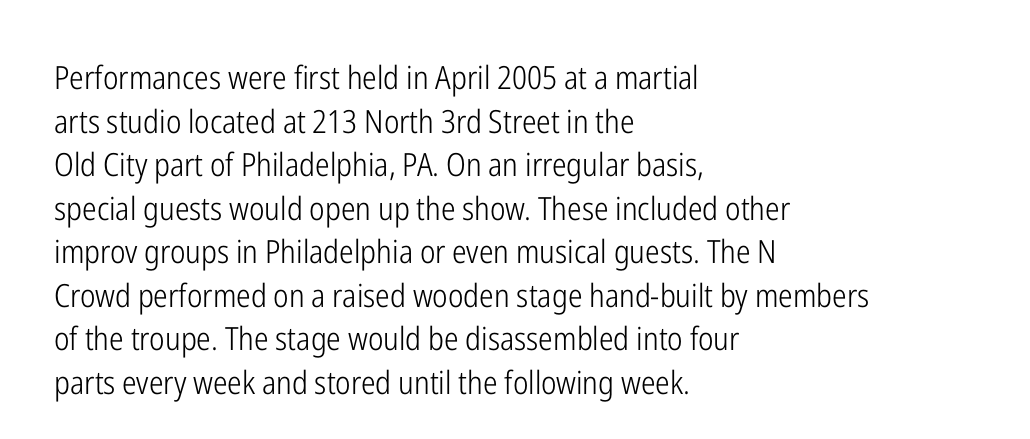
The image shows 32 px light, condensed sans-serif type, upright; set left-aligned, normal line spacing (1.36x), normal letter spacing, not underlined; low stroke contrast and a medium x-height.
